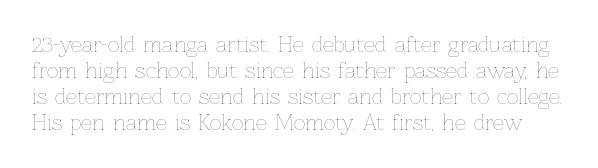
Q: Is the text bold? A: No.
Q: Is the text italic (slanted)? A: No, it is upright.
Q: Is the text underlined? A: No.
Q: Is the spacing between letters normal or unusually wide? A: Normal.
Q: Is the spacing between lines tight, normal or loose? A: Normal.
